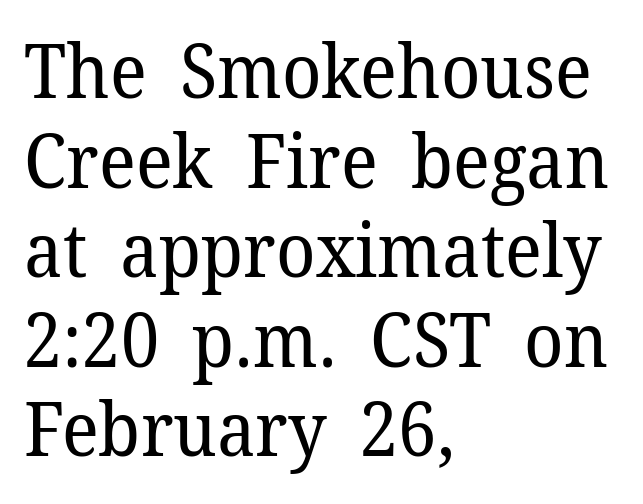
{"serif": "yes", "italic": "no", "bold": "no", "weight": "regular", "width": "normal", "stroke_contrast": "low", "x_height": "medium", "monospaced": "no", "underline": "no", "align": "left", "line_spacing_ratio": 1.21, "letter_spacing": "normal", "letter_spacing_em": 0.0, "glyph_px": 74}
